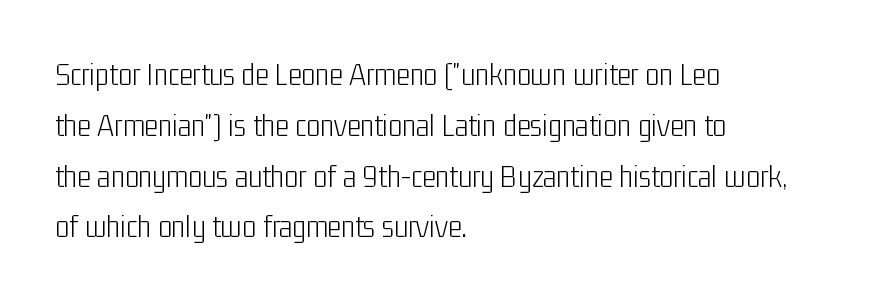
{"serif": "no", "italic": "no", "bold": "no", "weight": "light", "width": "condensed", "stroke_contrast": "low", "x_height": "medium", "monospaced": "no", "underline": "no", "align": "left", "line_spacing": "normal", "line_spacing_ratio": 1.54, "letter_spacing": "normal", "letter_spacing_em": 0.0, "glyph_px": 33}
